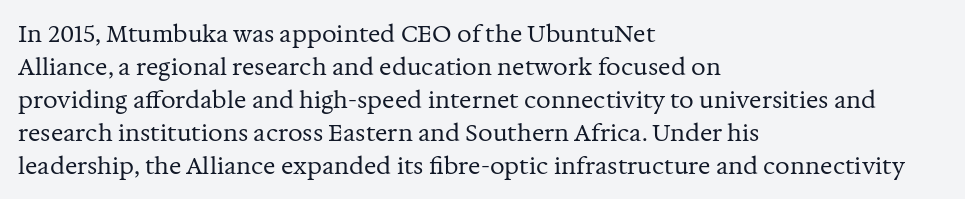
Q: Is the text bold? A: No.
Q: Is the text italic (slanted)? A: No, it is upright.
Q: Is the text underlined? A: No.
Q: How is the paragraph aligned? A: Left-aligned.
Q: Is the spacing between letters normal or unusually wide? A: Normal.
Q: Is the spacing between lines tight, normal or loose? A: Normal.
